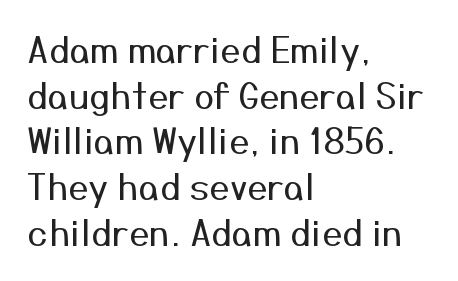
{"serif": "no", "italic": "no", "bold": "no", "weight": "regular", "width": "normal", "stroke_contrast": "medium", "x_height": "medium", "monospaced": "no", "underline": "no", "align": "left", "line_spacing": "normal", "line_spacing_ratio": 1.27, "letter_spacing": "normal", "letter_spacing_em": 0.0, "glyph_px": 36}
